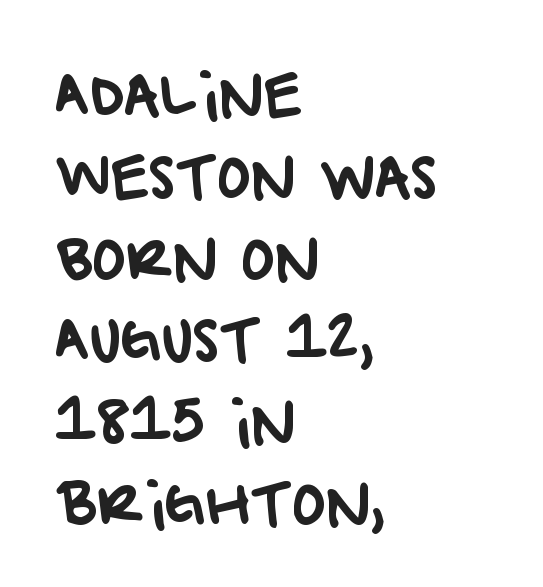
Q: Is the typeface a serif or a sans-serif typeface? A: Sans-serif.
Q: Is the text underlined? A: No.
Q: How is the paragraph aligned? A: Left-aligned.
Q: Is the spacing between letters normal or unusually wide? A: Normal.
Q: Is the spacing between lines tight, normal or loose? A: Normal.
Q: Width (condensed, normal, or wide)? A: Normal.
Q: Stroke contrast? A: Low.
Q: x-height? A: Large.
Q: Monospaced? A: No.
